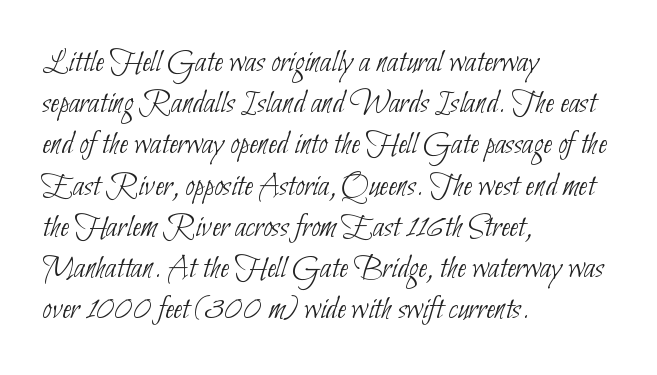
Q: Is the text bold? A: No.
Q: Is the typeface a serif or a sans-serif typeface? A: Sans-serif.
Q: Is the text underlined? A: No.
Q: How is the paragraph aligned? A: Left-aligned.
Q: Is the spacing between letters normal or unusually wide? A: Normal.
Q: Is the spacing between lines tight, normal or loose? A: Normal.
Q: Width (condensed, normal, or wide)? A: Condensed.
Q: Stroke contrast? A: Low.
Q: x-height? A: Small.
Q: Monospaced? A: No.
